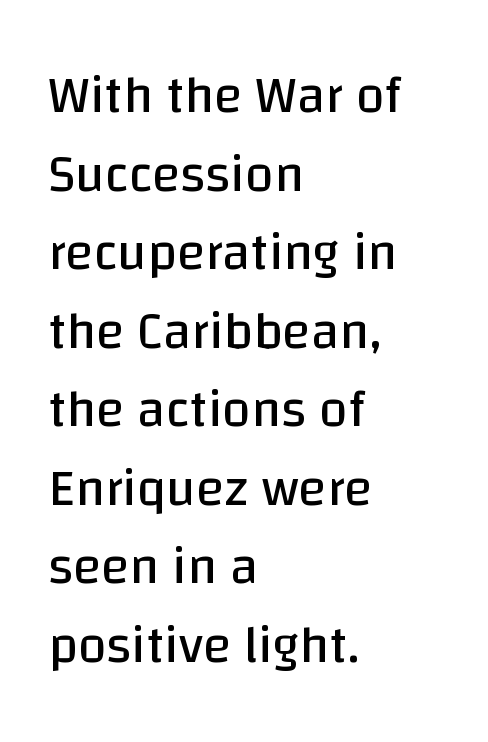
Inter-character spacing is left at the font's built-in metrics. Are there feet on the stems? There aren't — it's a sans. Left-aligned paragraph, ragged on the right. You can tell it's not italic because the verticals are truly vertical.
